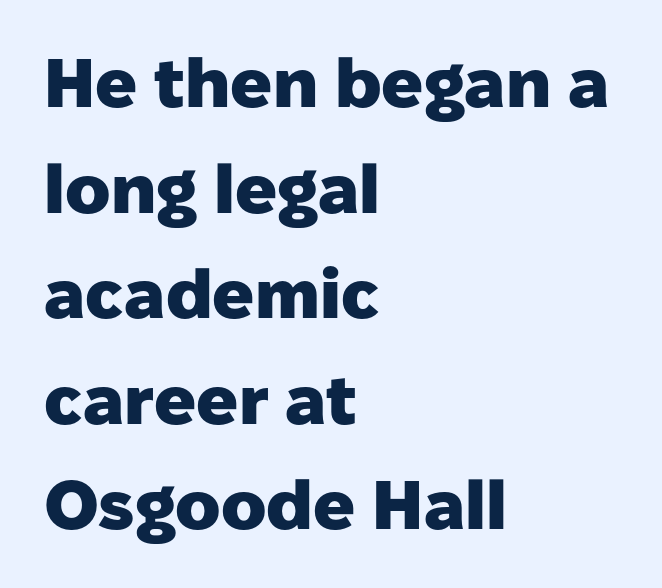
{"serif": "no", "italic": "no", "bold": "yes", "weight": "heavy", "width": "normal", "stroke_contrast": "low", "x_height": "medium", "monospaced": "no", "underline": "no", "align": "left", "line_spacing": "normal", "line_spacing_ratio": 1.53, "letter_spacing": "normal", "letter_spacing_em": 0.0, "glyph_px": 69}
